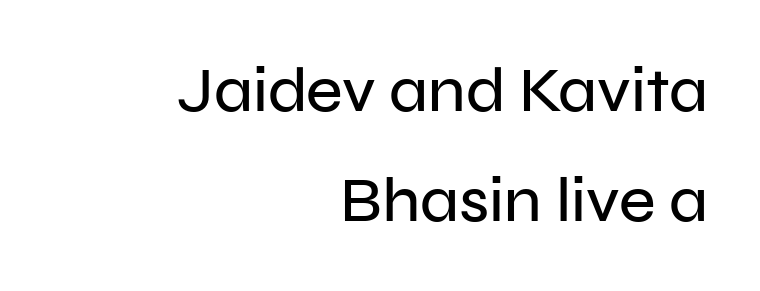
The image shows 63 px sans-serif type, upright; set right-aligned, line spacing 1.74x, normal letter spacing, not underlined; low stroke contrast and a medium x-height.
